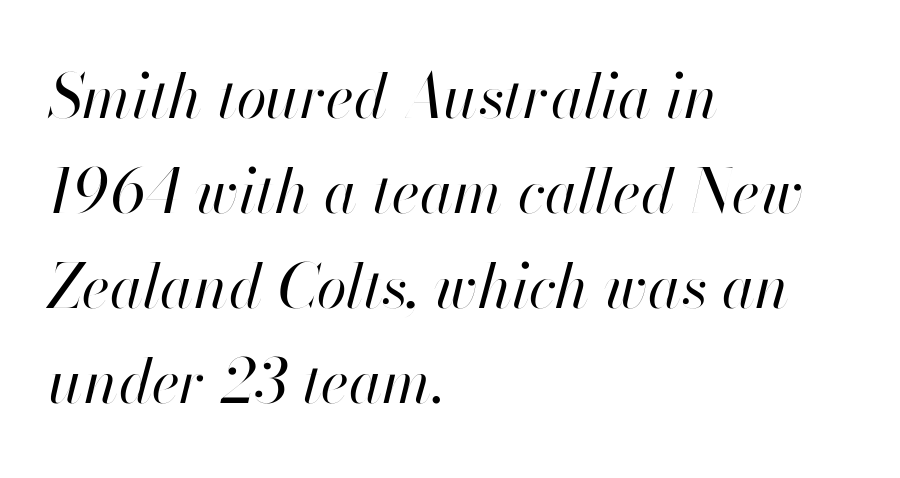
The image shows 61 px regular-weight type, italic (leaning right); set left-aligned, normal line spacing (1.56x), normal letter spacing, not underlined; high stroke contrast and a small x-height.
